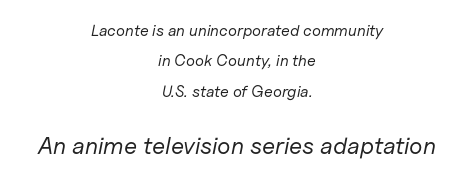
{"italic": "yes", "lean": "right", "slant_degrees": 11, "bold": "no", "underline": "no", "align": "center", "line_spacing": "loose", "line_spacing_ratio": 1.9, "letter_spacing": "normal", "letter_spacing_em": 0.0, "larger_block": "second", "size_ratio": 1.5, "glyph_px": 24}
